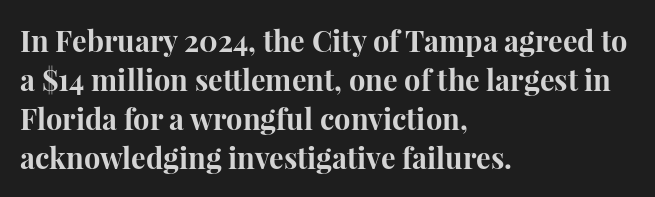
{"serif": "yes", "italic": "no", "bold": "yes", "weight": "bold", "width": "normal", "stroke_contrast": "high", "x_height": "medium", "monospaced": "no", "underline": "no", "align": "left", "line_spacing": "normal", "line_spacing_ratio": 1.34, "letter_spacing": "normal", "letter_spacing_em": 0.0, "glyph_px": 29}
